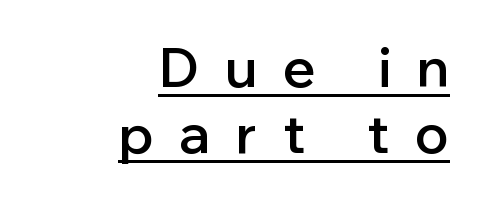
Q: Is the text bold? A: Semi-bold.
Q: Is the text italic (slanted)? A: No, it is upright.
Q: Is the typeface a serif or a sans-serif typeface? A: Sans-serif.
Q: Is the text underlined? A: Yes.
Q: How is the paragraph aligned? A: Right-aligned.
Q: Is the spacing between letters normal or unusually wide? A: Unusually wide.
Q: Width (condensed, normal, or wide)? A: Normal.
Q: Stroke contrast? A: Low.
Q: x-height? A: Medium.
Q: Monospaced? A: No.
